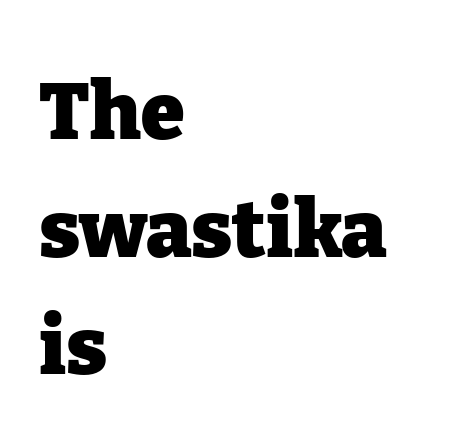
{"serif": "yes", "italic": "no", "bold": "yes", "weight": "heavy", "width": "normal", "stroke_contrast": "low", "x_height": "medium", "monospaced": "no", "underline": "no", "align": "left", "line_spacing": "normal", "line_spacing_ratio": 1.49, "letter_spacing": "normal", "letter_spacing_em": 0.0, "glyph_px": 79}
